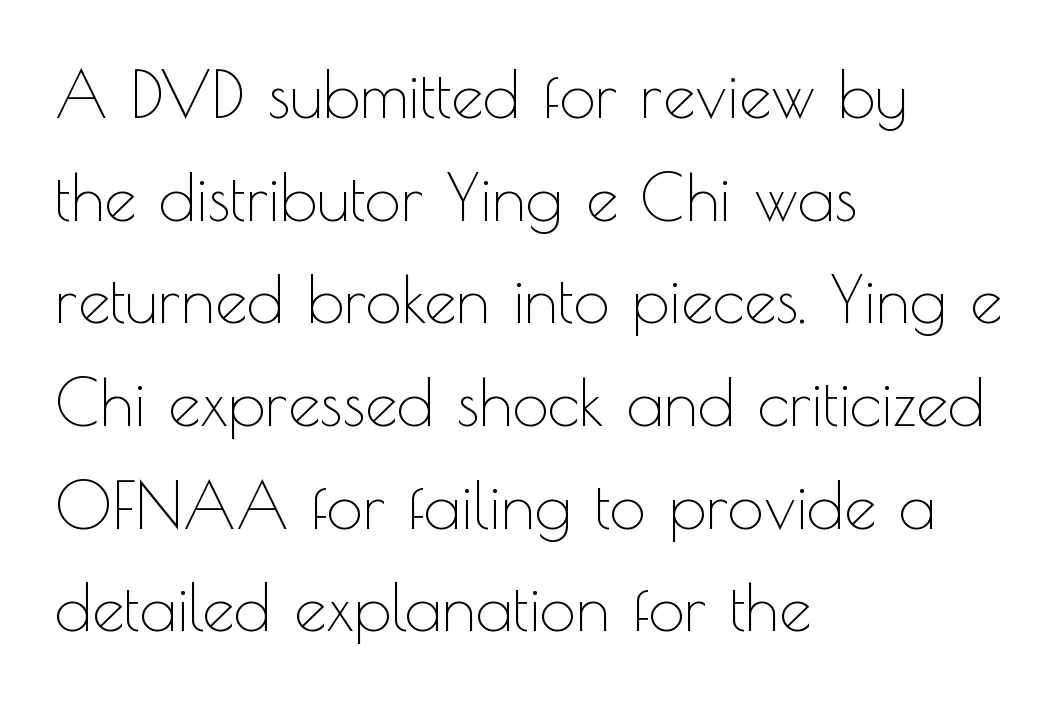
{"serif": "no", "italic": "no", "bold": "no", "weight": "thin", "width": "normal", "x_height": "small", "monospaced": "no", "underline": "no", "align": "left", "line_spacing": "normal", "line_spacing_ratio": 1.58, "letter_spacing": "normal", "letter_spacing_em": 0.0, "glyph_px": 65}
